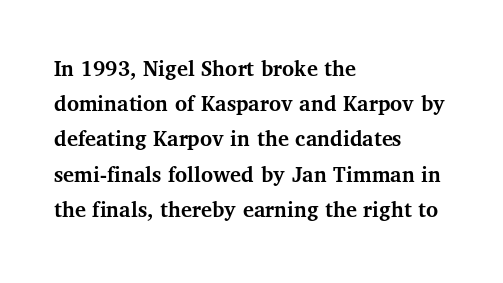
Each new line begins a customary step beneath the previous one. This rendering leaves character spacing at its baseline value. The lettering stays uniformly vertical, giving the passage a roman look. This rendering features lettering with no underline. A student would call this left alignment; a typographer would say flush left, rag right. Is the type bold? Yes — the strokes are clearly thick and heavy.
